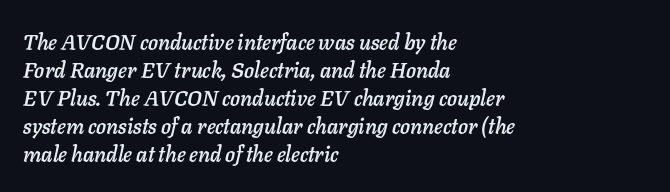
{"italic": "yes", "lean": "right", "slant_degrees": 11, "underline": "no", "align": "left", "line_spacing": "normal", "line_spacing_ratio": 1.33, "letter_spacing": "normal", "letter_spacing_em": 0.0, "glyph_px": 21}
